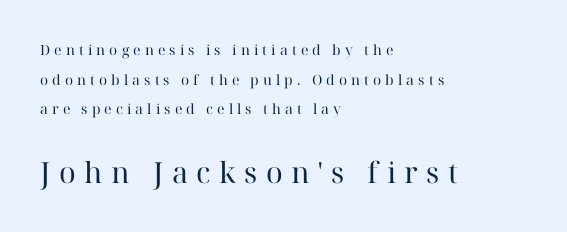
Q: Is the text bold? A: No.
Q: Is the text italic (slanted)? A: No, it is upright.
Q: Is the typeface a serif or a sans-serif typeface? A: Serif.
Q: Is the text underlined? A: No.
Q: How is the paragraph aligned? A: Left-aligned.
Q: Is the spacing between letters normal or unusually wide? A: Unusually wide.
Q: Is the spacing between lines tight, normal or loose? A: Loose.
Q: Which block of text is set in a larger size, the first (top) or the second (bottom)? A: The second (bottom) one.
Q: Width (condensed, normal, or wide)? A: Normal.
Q: Stroke contrast? A: High.
Q: x-height? A: Medium.
Q: Monospaced? A: No.
